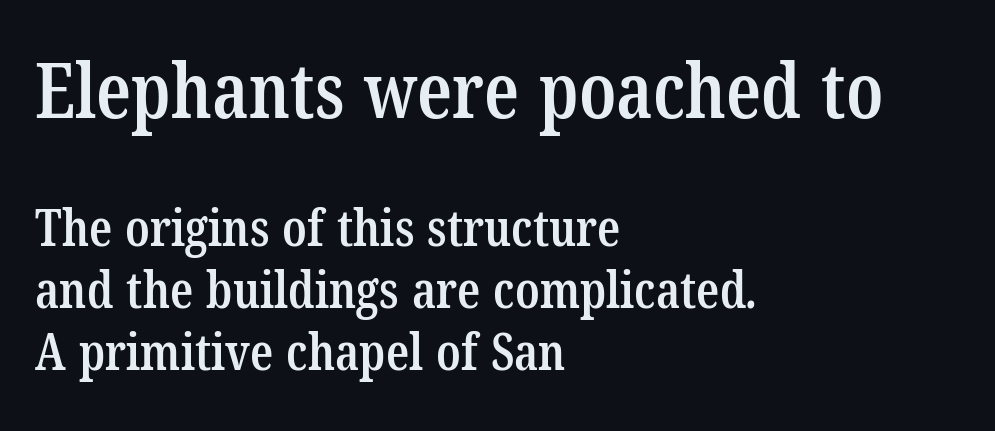
The image shows 77 px semibold, condensed serif type; set left-aligned, line spacing 1.22x, normal letter spacing, not underlined; the first (top) block is 1.51x larger; low stroke contrast and a medium x-height.
